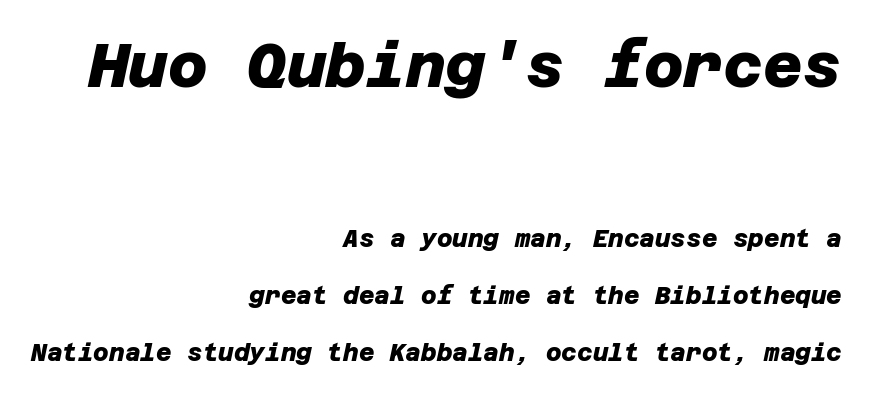
Q: Is the text bold? A: Yes.
Q: Is the typeface a serif or a sans-serif typeface? A: Sans-serif.
Q: Is the text underlined? A: No.
Q: How is the paragraph aligned? A: Right-aligned.
Q: Is the spacing between letters normal or unusually wide? A: Normal.
Q: Is the spacing between lines tight, normal or loose? A: Loose.
Q: Which block of text is set in a larger size, the first (top) or the second (bottom)? A: The first (top) one.
Q: Width (condensed, normal, or wide)? A: Normal.
Q: Stroke contrast? A: Low.
Q: x-height? A: Large.
